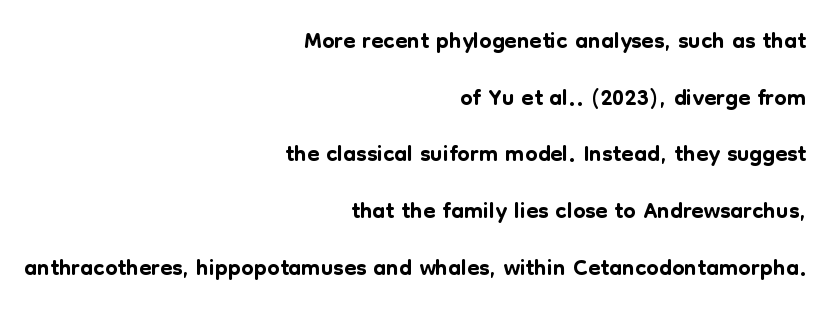
Q: Is the text italic (slanted)? A: No, it is upright.
Q: Is the typeface a serif or a sans-serif typeface? A: Sans-serif.
Q: Is the text underlined? A: No.
Q: How is the paragraph aligned? A: Right-aligned.
Q: Is the spacing between letters normal or unusually wide? A: Normal.
Q: Is the spacing between lines tight, normal or loose? A: Normal.
Q: Width (condensed, normal, or wide)? A: Normal.
Q: Stroke contrast? A: Low.
Q: x-height? A: Medium.
Q: Monospaced? A: No.
